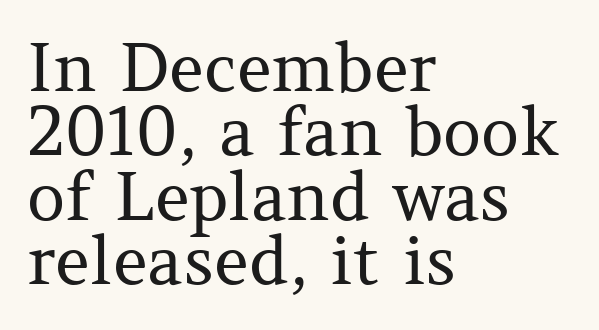
Q: Is the text bold? A: No.
Q: Is the text italic (slanted)? A: No, it is upright.
Q: Is the typeface a serif or a sans-serif typeface? A: Serif.
Q: Is the text underlined? A: No.
Q: How is the paragraph aligned? A: Left-aligned.
Q: Is the spacing between letters normal or unusually wide? A: Normal.
Q: Is the spacing between lines tight, normal or loose? A: Tight.
Q: Width (condensed, normal, or wide)? A: Normal.
Q: Stroke contrast? A: Medium.
Q: x-height? A: Medium.
Q: Monospaced? A: No.
